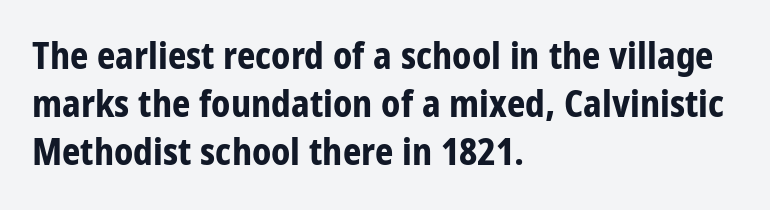
Q: Is the text bold? A: Yes.
Q: Is the text italic (slanted)? A: No, it is upright.
Q: Is the typeface a serif or a sans-serif typeface? A: Sans-serif.
Q: Is the text underlined? A: No.
Q: How is the paragraph aligned? A: Left-aligned.
Q: Is the spacing between letters normal or unusually wide? A: Normal.
Q: Is the spacing between lines tight, normal or loose? A: Normal.
Q: Width (condensed, normal, or wide)? A: Condensed.
Q: Stroke contrast? A: Low.
Q: x-height? A: Large.
Q: Monospaced? A: No.
